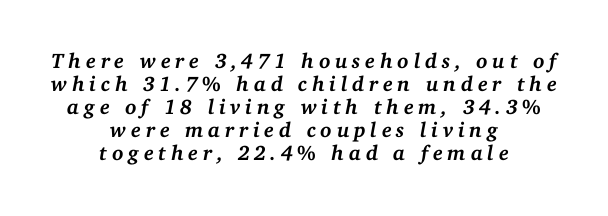
The image shows 21 px bold type, italic (leaning right); set centered, tight line spacing (1.1x), unusually wide letter spacing (+0.22 em), not underlined.
